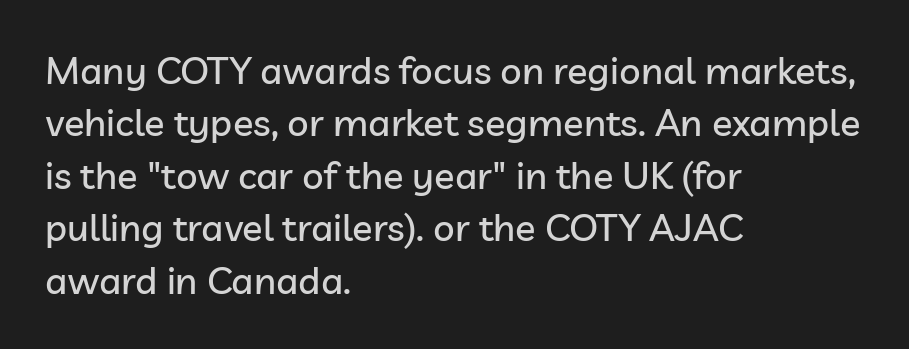
A normal amount of white space separates one row of letters from the next. The letters stand straight up with perfectly vertical stems. The designer went with a sans here, leaving each stem footless. Standard letterfit; no display-style spreading of the glyphs.
